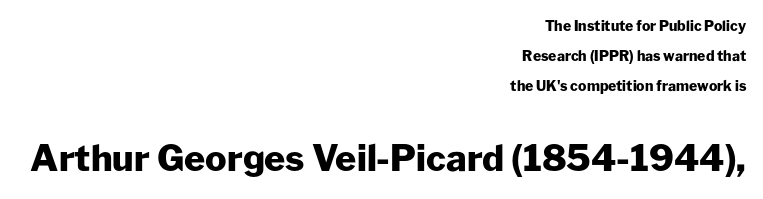
The face used here is a sans, in the tradition of grotesques and geometrics. Students, this is bold: see how much ink each stroke carries. The face used here appears at its bigger size in the lower chunk. Visually the block forms a straight wall on the right and a jagged coastline on the left. Honestly, the letter spacing is just normal — you wouldn't notice it.
